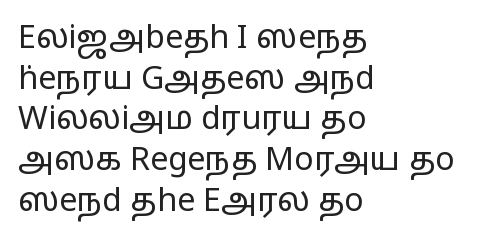
{"serif": "no", "italic": "no", "bold": "no", "weight": "regular", "width": "wide", "stroke_contrast": "low", "x_height": "medium", "monospaced": "no", "underline": "no", "align": "left", "line_spacing": "normal", "line_spacing_ratio": 1.27, "letter_spacing": "normal", "letter_spacing_em": 0.0, "glyph_px": 32}
